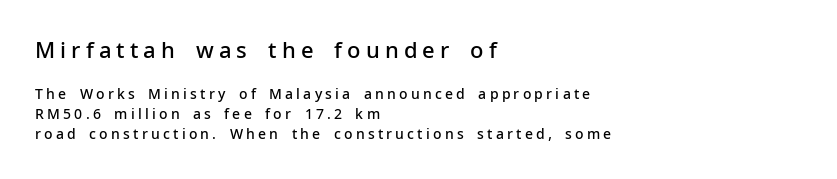
The image shows 22 px text type, upright; set left-aligned, normal line spacing (1.42x), unusually wide letter spacing (+0.23 em), not underlined; the first (top) block is 1.57x larger.
